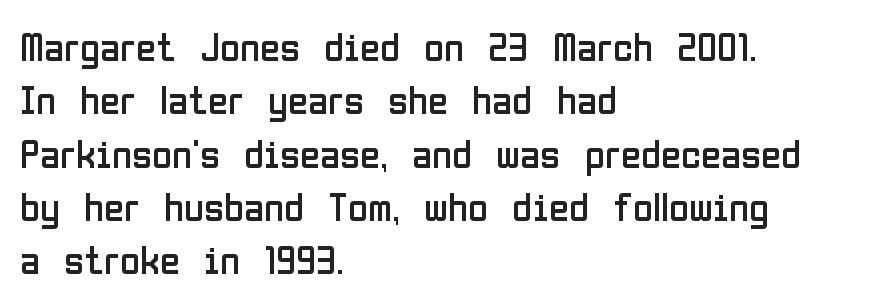
{"serif": "no", "italic": "no", "bold": "no", "weight": "regular", "width": "condensed", "stroke_contrast": "low", "x_height": "medium", "monospaced": "no", "underline": "no", "align": "left", "line_spacing": "normal", "line_spacing_ratio": 1.3, "letter_spacing": "normal", "letter_spacing_em": 0.0, "glyph_px": 41}
